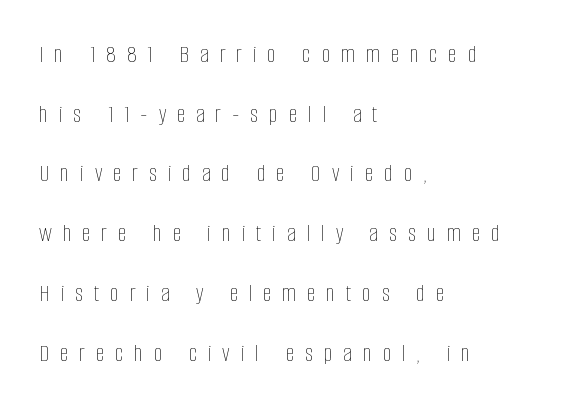
{"italic": "no", "bold": "no", "underline": "no", "align": "left", "line_spacing": "loose", "line_spacing_ratio": 2.39, "letter_spacing": "wide", "letter_spacing_em": 0.43, "glyph_px": 25}
